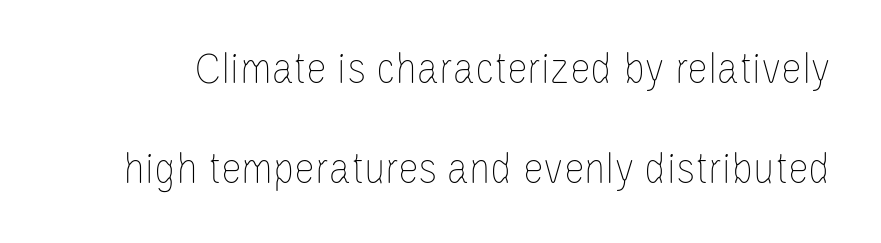
Nope, not italic — everything's standing straight. Interline gaps are noticeably wide in this sample. Plain, unruled lines of type. Letter spacing: default. Note the varied advance widths — an 'i' is clearly narrower than an 'm'.
